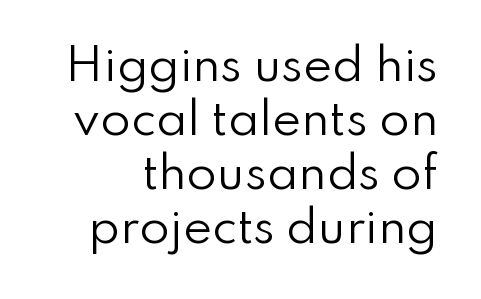
{"serif": "no", "italic": "no", "bold": "no", "weight": "regular", "width": "normal", "stroke_contrast": "low", "x_height": "small", "monospaced": "no", "underline": "no", "line_spacing_ratio": 1.23, "letter_spacing": "normal", "letter_spacing_em": 0.0, "glyph_px": 44}
